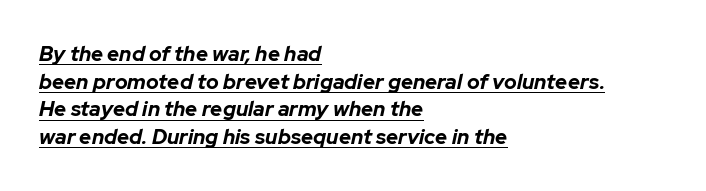
The image shows 21 px bold type, italic (leaning right); set left-aligned, normal line spacing (1.32x), normal letter spacing, underlined.
